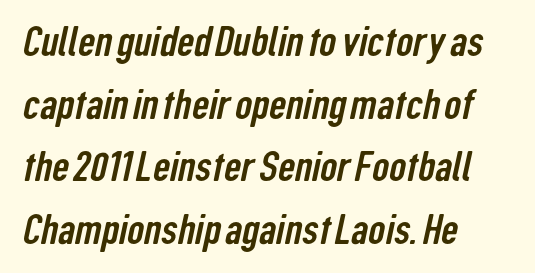
Q: Is the typeface a serif or a sans-serif typeface? A: Sans-serif.
Q: Is the text underlined? A: No.
Q: How is the paragraph aligned? A: Left-aligned.
Q: Is the spacing between letters normal or unusually wide? A: Normal.
Q: Is the spacing between lines tight, normal or loose? A: Normal.
Q: Width (condensed, normal, or wide)? A: Condensed.
Q: Stroke contrast? A: Low.
Q: x-height? A: Medium.
Q: Monospaced? A: No.
